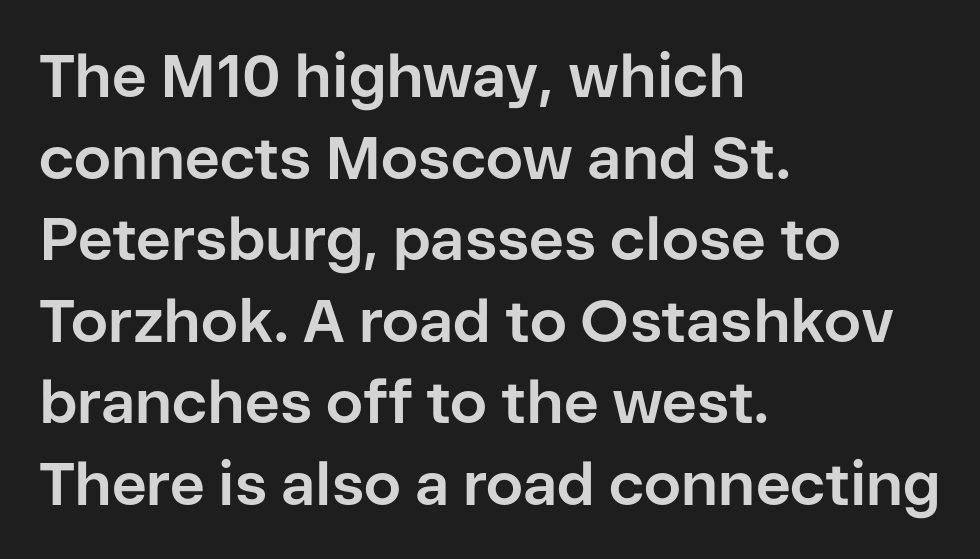
The image shows 60 px bold sans-serif type, upright; set left-aligned, normal line spacing (1.36x), normal letter spacing, not underlined; low stroke contrast and a medium x-height.
